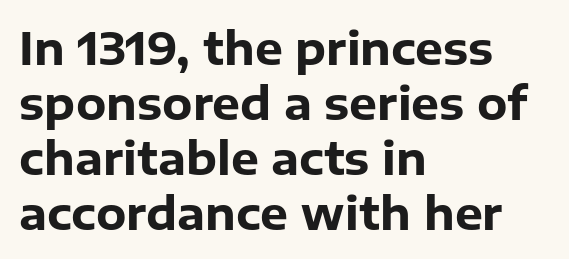
Q: Is the text bold? A: Yes.
Q: Is the text italic (slanted)? A: No, it is upright.
Q: Is the typeface a serif or a sans-serif typeface? A: Sans-serif.
Q: Is the text underlined? A: No.
Q: How is the paragraph aligned? A: Left-aligned.
Q: Is the spacing between letters normal or unusually wide? A: Normal.
Q: Is the spacing between lines tight, normal or loose? A: Normal.
Q: Width (condensed, normal, or wide)? A: Normal.
Q: Stroke contrast? A: Low.
Q: x-height? A: Medium.
Q: Monospaced? A: No.
